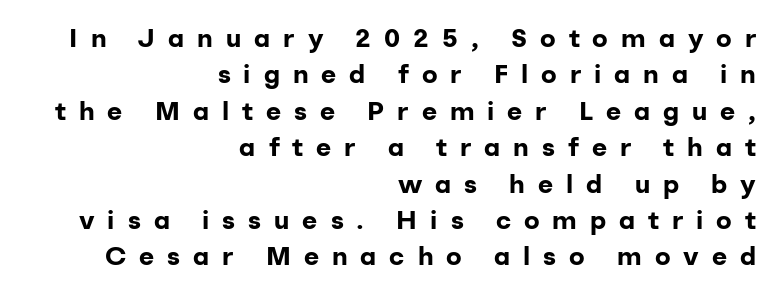
The image shows 26 px bold type, upright; set right-aligned, normal line spacing (1.4x), unusually wide letter spacing (+0.5 em), not underlined.
